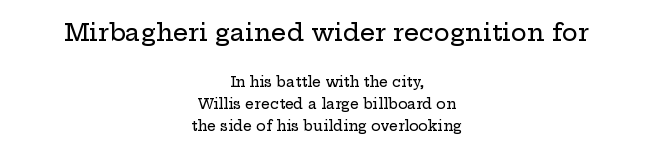
The image shows 24 px text type, upright; set centered, normal line spacing (1.55x), normal letter spacing, not underlined; the first (top) block is 1.71x larger.
